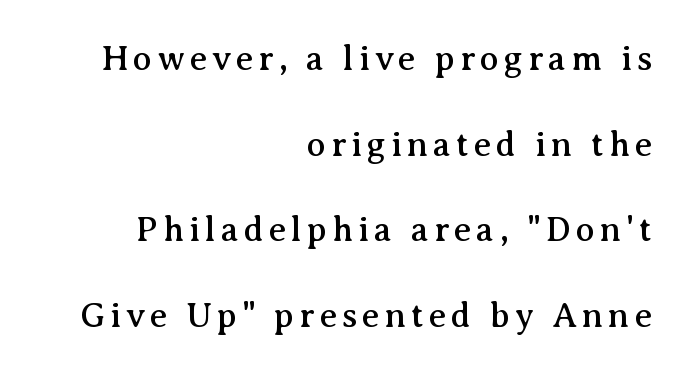
{"serif": "yes", "italic": "no", "width": "normal", "stroke_contrast": "medium", "x_height": "medium", "monospaced": "no", "underline": "no", "align": "right", "line_spacing": "loose", "line_spacing_ratio": 2.45, "glyph_px": 35}
